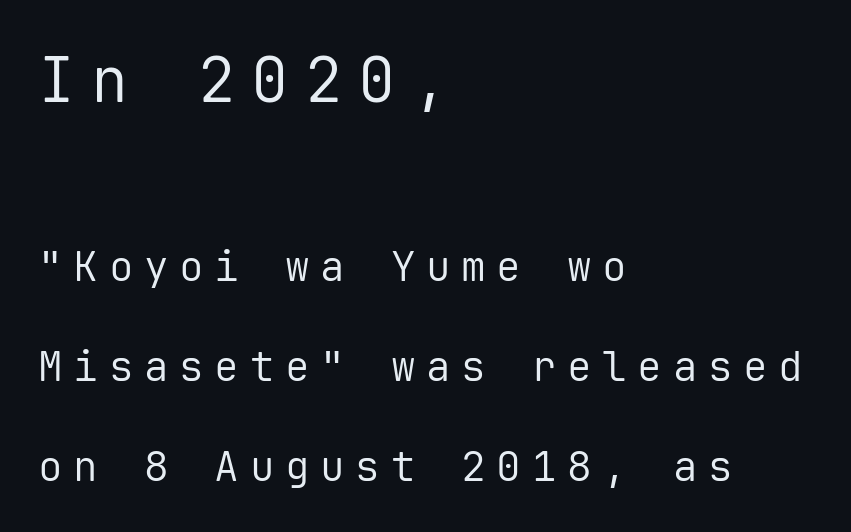
Q: Is the text bold? A: No.
Q: Is the text italic (slanted)? A: No, it is upright.
Q: Is the typeface a serif or a sans-serif typeface? A: Sans-serif.
Q: Is the text underlined? A: No.
Q: How is the paragraph aligned? A: Left-aligned.
Q: Is the spacing between letters normal or unusually wide? A: Unusually wide.
Q: Is the spacing between lines tight, normal or loose? A: Loose.
Q: Which block of text is set in a larger size, the first (top) or the second (bottom)? A: The first (top) one.
Q: Width (condensed, normal, or wide)? A: Normal.
Q: Stroke contrast? A: Low.
Q: x-height? A: Medium.
Q: Monospaced? A: Yes.
